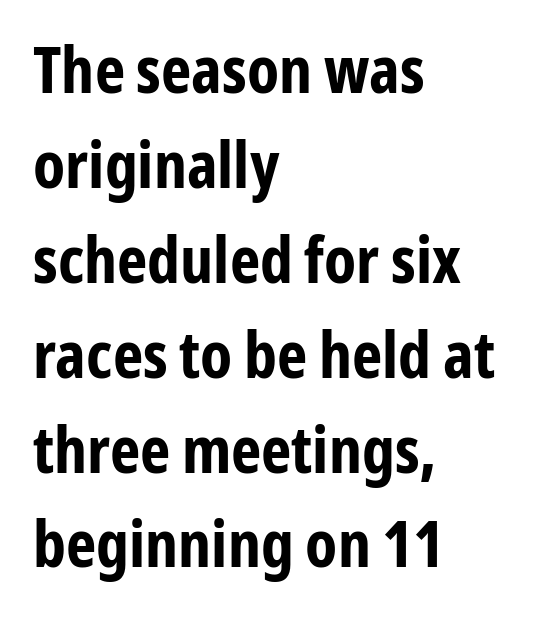
The image shows 65 px bold, condensed sans-serif type, upright; set left-aligned, normal line spacing (1.46x), normal letter spacing, not underlined; low stroke contrast and a medium x-height.
